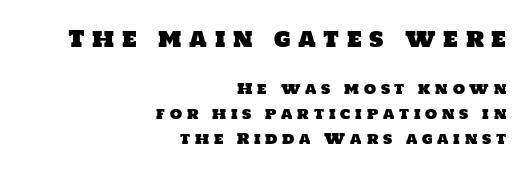
The image shows 22 px text type; set right-aligned, line spacing 1.78x, unusually wide letter spacing (+0.34 em), not underlined; the first (top) block is 1.57x larger.
